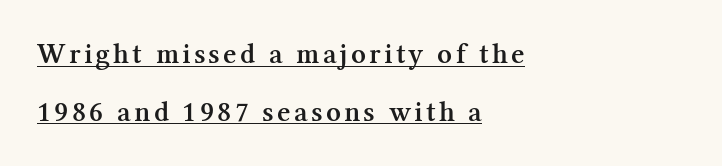
The image shows 29 px semibold serif type, upright; set left-aligned, loose line spacing (1.99x), underlined; medium stroke contrast and a medium x-height.
